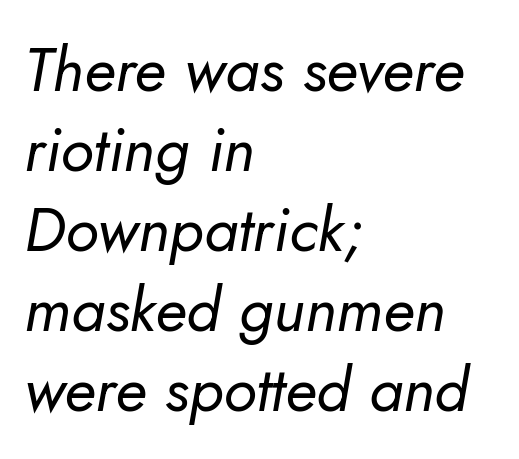
Q: Is the text bold? A: No.
Q: Is the text italic (slanted)? A: Yes, it leans right by about 5 degrees.
Q: Is the text underlined? A: No.
Q: How is the paragraph aligned? A: Left-aligned.
Q: Is the spacing between letters normal or unusually wide? A: Normal.
Q: Is the spacing between lines tight, normal or loose? A: Normal.
Q: Width (condensed, normal, or wide)? A: Normal.
Q: Stroke contrast? A: Low.
Q: x-height? A: Small.
Q: Monospaced? A: No.
